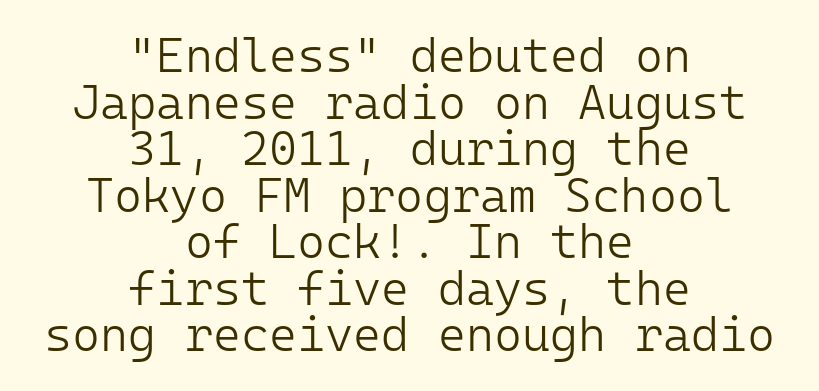
{"serif": "no", "italic": "no", "bold": "no", "weight": "light", "width": "normal", "stroke_contrast": "low", "x_height": "medium", "monospaced": "yes", "underline": "no", "align": "center", "line_spacing": "tight", "line_spacing_ratio": 0.97, "letter_spacing": "normal", "letter_spacing_em": 0.0, "glyph_px": 48}
